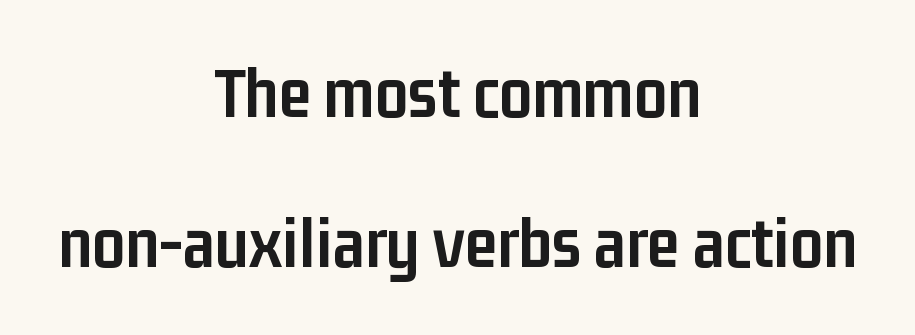
How are the letters spaced? Ordinarily, with no added tracking. A sans-serif font was chosen for this passage. Characters remain perfectly vertical along every line. Heavy-handed strokes throughout: this text is bold. Each letter keeps its own natural width here, so spacing adapts to shape.
